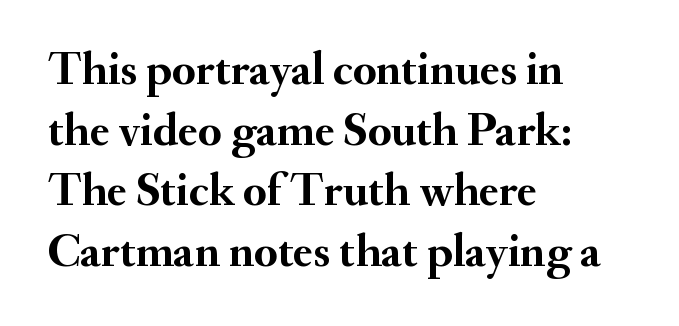
{"serif": "yes", "italic": "no", "bold": "yes", "weight": "semibold", "width": "normal", "stroke_contrast": "medium", "x_height": "small", "monospaced": "no", "underline": "no", "align": "left", "line_spacing": "normal", "line_spacing_ratio": 1.29, "letter_spacing": "normal", "letter_spacing_em": 0.0, "glyph_px": 47}
